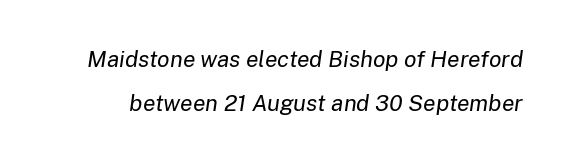
Q: Is the text bold? A: No.
Q: Is the text italic (slanted)? A: Yes, it leans right by about 8 degrees.
Q: Is the text underlined? A: No.
Q: Is the spacing between letters normal or unusually wide? A: Normal.
Q: Is the spacing between lines tight, normal or loose? A: Loose.
